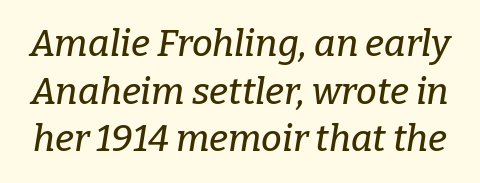
Q: Is the text italic (slanted)? A: Yes, it leans right by about 9 degrees.
Q: Is the typeface a serif or a sans-serif typeface? A: Serif.
Q: Is the text underlined? A: No.
Q: Is the spacing between letters normal or unusually wide? A: Normal.
Q: Is the spacing between lines tight, normal or loose? A: Normal.
Q: Width (condensed, normal, or wide)? A: Normal.
Q: Stroke contrast? A: Low.
Q: x-height? A: Medium.
Q: Monospaced? A: No.
